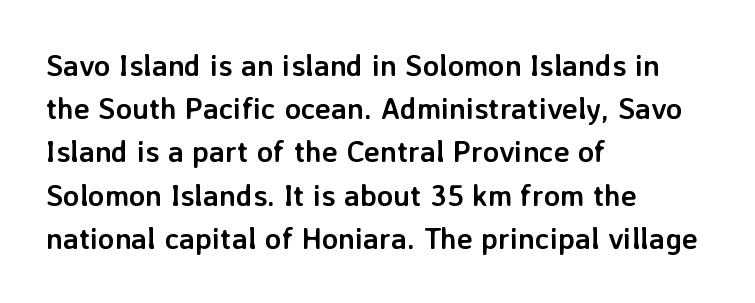
Does the copy run flush right? No — it runs flush left. How are the letters spaced? Ordinarily, with no added tracking. Italic: no, the glyphs are upright roman. Type style note: lacks serifs. The space between consecutive lines is moderate.
